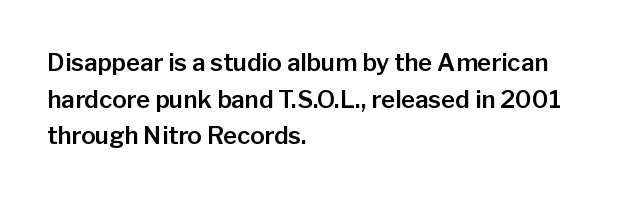
The image shows 24 px text type, upright; set left-aligned, normal line spacing (1.53x), normal letter spacing, not underlined.
